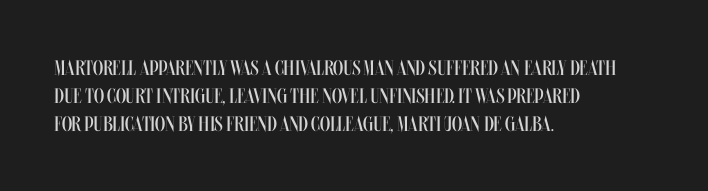
The image shows 21 px text type, upright; set left-aligned, normal line spacing (1.34x), normal letter spacing, not underlined.
